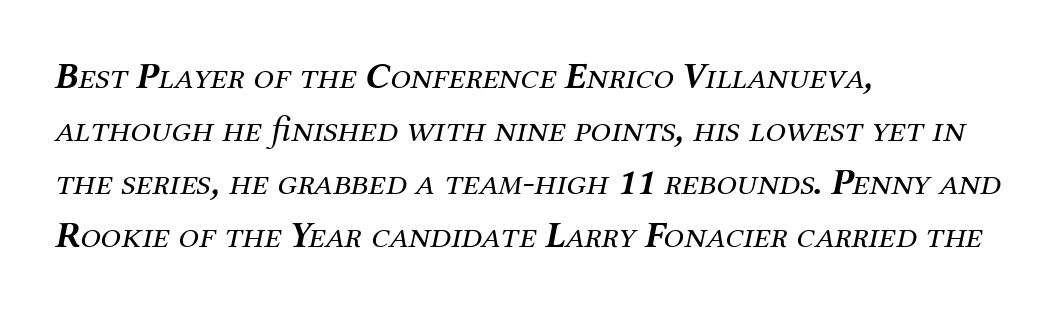
Honestly, the letter spacing is just normal — you wouldn't notice it. Are there feet on the stems? There are — it's a serif. The cut favours lightness, reaching ordinary text weight at its darkest. Alignment: flush left.
